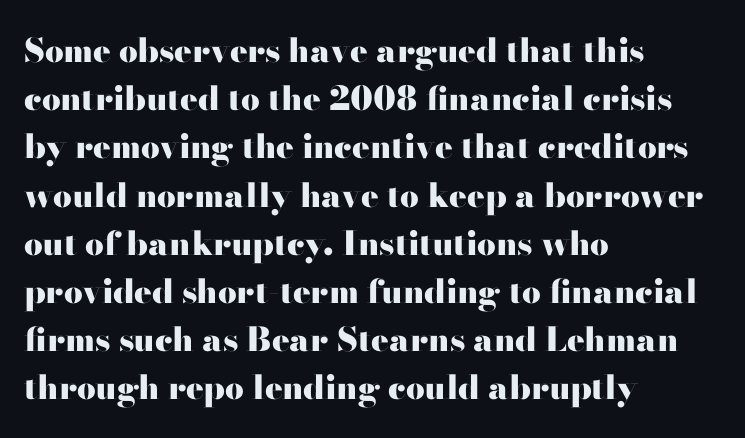
The image shows 33 px heavy, wide serif type, upright; set left-aligned, normal line spacing (1.46x), normal letter spacing, not underlined; high stroke contrast and a small x-height.
